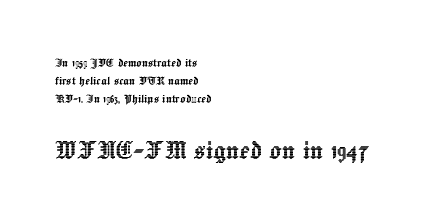
Q: Is the text italic (slanted)? A: No, it is upright.
Q: Is the text underlined? A: No.
Q: How is the paragraph aligned? A: Left-aligned.
Q: Is the spacing between letters normal or unusually wide? A: Normal.
Q: Is the spacing between lines tight, normal or loose? A: Normal.
Q: Which block of text is set in a larger size, the first (top) or the second (bottom)? A: The second (bottom) one.
Q: Width (condensed, normal, or wide)? A: Normal.
Q: x-height? A: Medium.
Q: Monospaced? A: No.
